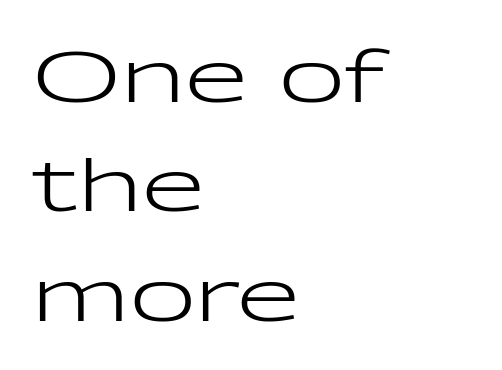
{"serif": "no", "italic": "no", "bold": "no", "weight": "regular", "width": "wide", "stroke_contrast": "low", "x_height": "medium", "monospaced": "no", "underline": "no", "align": "left", "line_spacing": "normal", "line_spacing_ratio": 1.52, "letter_spacing": "normal", "letter_spacing_em": 0.0, "glyph_px": 72}
